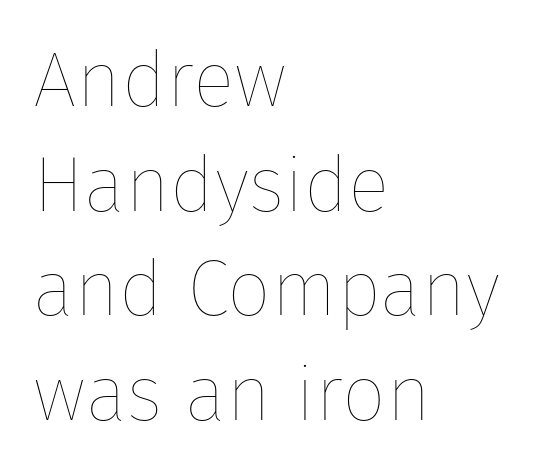
{"italic": "no", "bold": "no", "weight": "thin", "width": "normal", "stroke_contrast": "low", "x_height": "medium", "monospaced": "no", "underline": "no", "align": "left", "line_spacing": "normal", "line_spacing_ratio": 1.34, "letter_spacing": "normal", "letter_spacing_em": 0.0, "glyph_px": 78}
